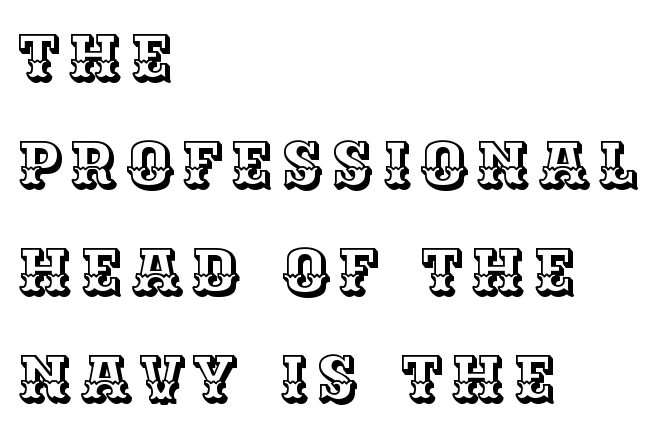
{"italic": "no", "width": "normal", "x_height": "large", "monospaced": "no", "underline": "no", "align": "left", "line_spacing": "normal", "line_spacing_ratio": 1.67, "glyph_px": 64}
